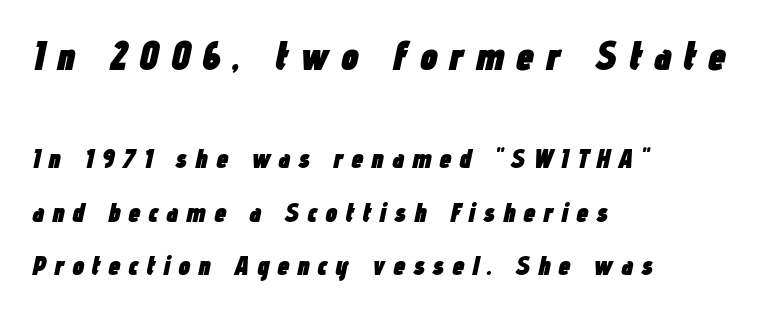
{"italic": "yes", "lean": "right", "slant_degrees": 12, "bold": "yes", "weight": "heavy", "width": "condensed", "stroke_contrast": "low", "x_height": "medium", "monospaced": "no", "underline": "no", "align": "left", "line_spacing": "loose", "line_spacing_ratio": 1.98, "letter_spacing": "wide", "letter_spacing_em": 0.29, "larger_block": "first", "size_ratio": 1.48, "glyph_px": 40}
